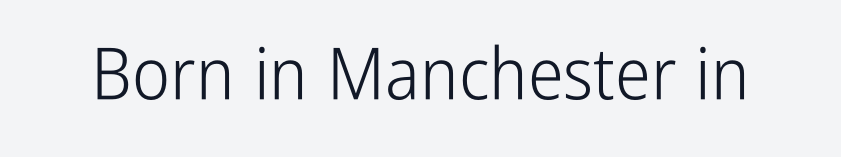
The image shows 72 px light, condensed sans-serif type, upright; set normal letter spacing, not underlined; low stroke contrast and a medium x-height.
